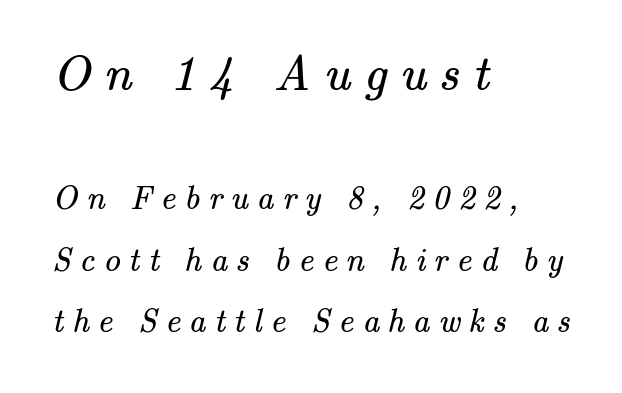
{"serif": "yes", "bold": "no", "weight": "regular", "width": "normal", "stroke_contrast": "medium", "x_height": "small", "monospaced": "no", "underline": "no", "align": "left", "line_spacing_ratio": 1.85, "letter_spacing": "wide", "letter_spacing_em": 0.26, "larger_block": "first", "size_ratio": 1.52, "glyph_px": 50}
